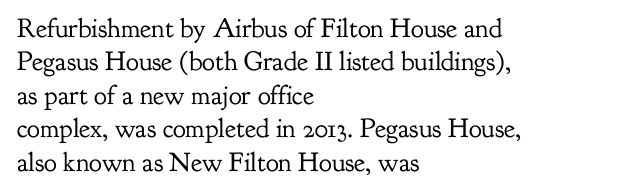
No letter is thick-stroked: the sample isn't bold. This rendering leaves character spacing at its baseline value. A bare baseline throughout the passage. Line beginnings align vertically; line endings do not. This sample uses an upright cut, with every glyph sitting square on the baseline.
